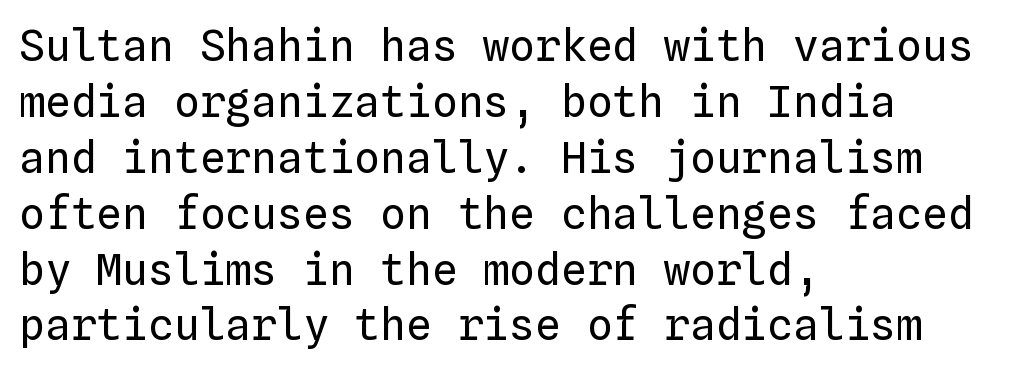
The image shows 43 px regular-weight type, upright, monospaced; set left-aligned, normal line spacing (1.3x), normal letter spacing, not underlined; low stroke contrast and a medium x-height.
